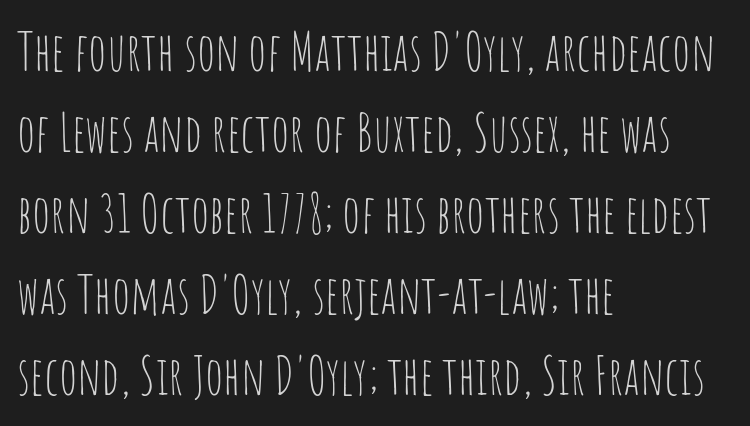
Nothing unusual about the tracking: characters are spaced as the font intends. Short and long lines alike share a common starting point at left. Here the designer chose a conventional face with non-uniform glyph widths. The font family rendered here belongs to the sans-serif group. Is there much room between lines? A standard amount, neither cramped nor airy. Notice how the stems are strictly vertical — no italics here.
